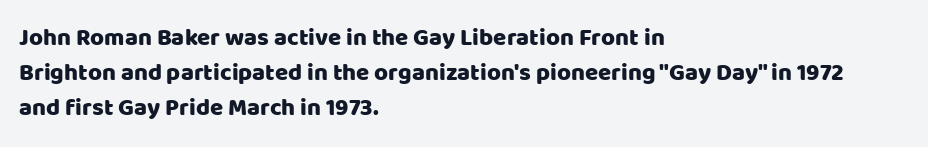
This sample keeps an unexceptional amount of space between lines. These lines keep a tight, regular rhythm from letter to letter. Every stem runs plumb, perpendicular to the baseline. Reading down the block, your eye returns to a fixed left position each line. The string is rendered with underlining switched off.
